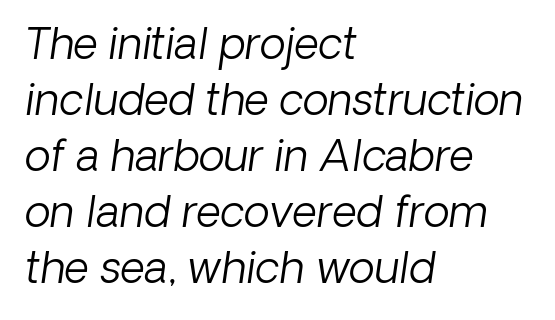
Q: Is the text bold? A: No.
Q: Is the typeface a serif or a sans-serif typeface? A: Sans-serif.
Q: Is the text underlined? A: No.
Q: How is the paragraph aligned? A: Left-aligned.
Q: Is the spacing between letters normal or unusually wide? A: Normal.
Q: Is the spacing between lines tight, normal or loose? A: Normal.
Q: Width (condensed, normal, or wide)? A: Normal.
Q: Stroke contrast? A: Low.
Q: x-height? A: Medium.
Q: Monospaced? A: No.
